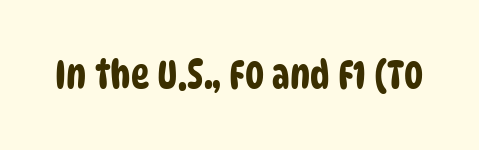
Q: Is the typeface a serif or a sans-serif typeface? A: Sans-serif.
Q: Is the text underlined? A: No.
Q: Is the spacing between letters normal or unusually wide? A: Normal.
Q: Width (condensed, normal, or wide)? A: Condensed.
Q: Stroke contrast? A: Low.
Q: x-height? A: Large.
Q: Monospaced? A: No.
